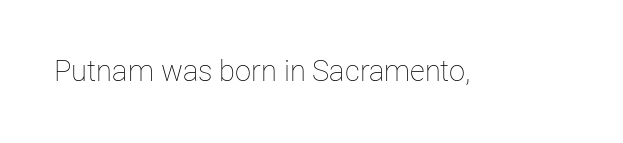
Note the varied advance widths — an 'i' is clearly narrower than an 'm'. Each stroke keeps to a modest, everyday thickness or less. The passage shown is not underscored anywhere. When letters stand straight like this, we call the style roman or upright. Letter spacing: default.
